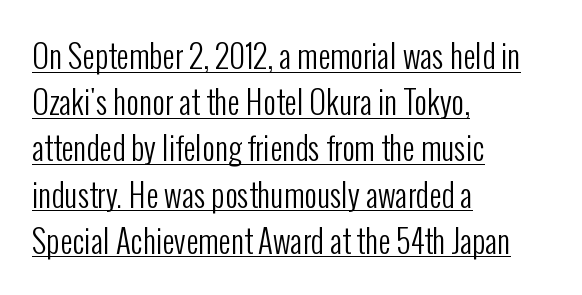
The cut favours lightness, reaching ordinary text weight at its darkest. Standard letterfit; no display-style spreading of the glyphs. Nope, not italic — everything's standing straight. Look at the bottom of the vertical strokes: they stop flat, with no serifs.
